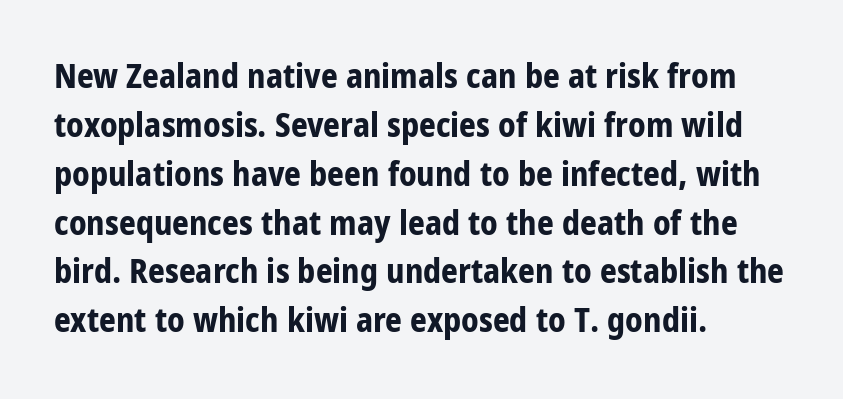
Normally led — the rows are evenly, conventionally spaced. Characters follow at the spacing the type designer built in. Every stem runs plumb, perpendicular to the baseline. Unmarked baselines from the first word to the last. Font category for this specimen: sans-serif. Looks like regular typesetting: each glyph gets only the width it needs.
